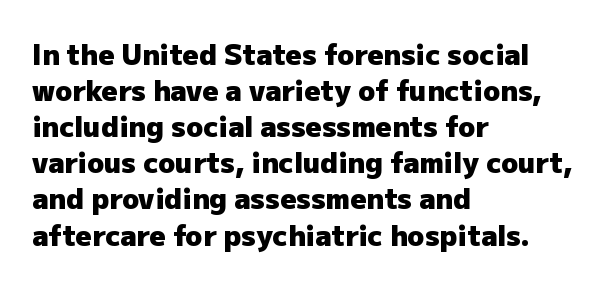
{"serif": "no", "italic": "no", "bold": "yes", "weight": "heavy", "width": "normal", "stroke_contrast": "low", "x_height": "medium", "monospaced": "no", "underline": "no", "align": "left", "line_spacing": "normal", "line_spacing_ratio": 1.29, "letter_spacing": "normal", "letter_spacing_em": 0.0, "glyph_px": 28}
